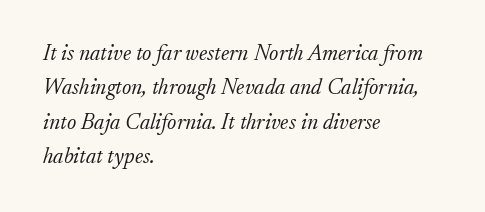
{"italic": "yes", "lean": "right", "slant_degrees": 17, "bold": "no", "underline": "no", "align": "left", "line_spacing": "normal", "line_spacing_ratio": 1.56, "letter_spacing": "normal", "letter_spacing_em": 0.0, "glyph_px": 22}
